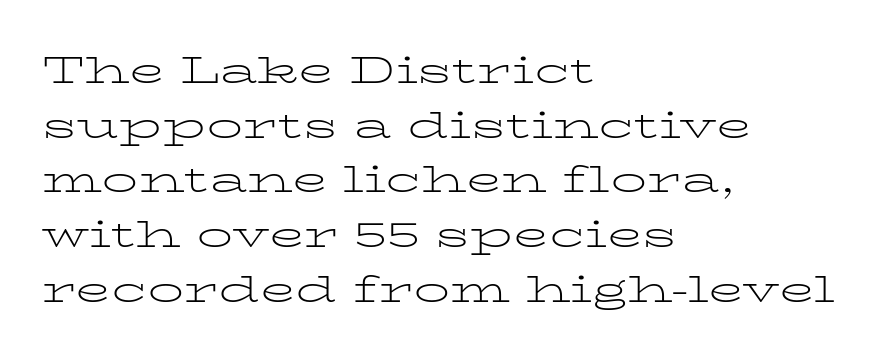
The weight would be labelled regular, book, light, or lighter still. A typesetter would call this proportional, since set widths differ per character. This rendering leaves character spacing at its baseline value. Clear beneath every line of the passage.
